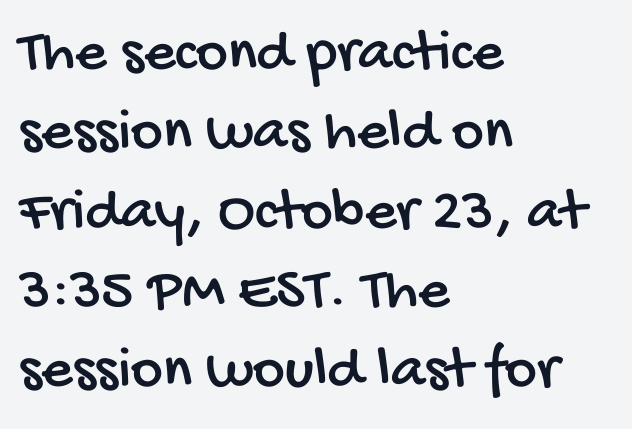
Q: Is the typeface a serif or a sans-serif typeface? A: Sans-serif.
Q: Is the text underlined? A: No.
Q: How is the paragraph aligned? A: Left-aligned.
Q: Is the spacing between letters normal or unusually wide? A: Normal.
Q: Is the spacing between lines tight, normal or loose? A: Normal.
Q: Width (condensed, normal, or wide)? A: Condensed.
Q: Stroke contrast? A: Low.
Q: x-height? A: Large.
Q: Monospaced? A: No.
